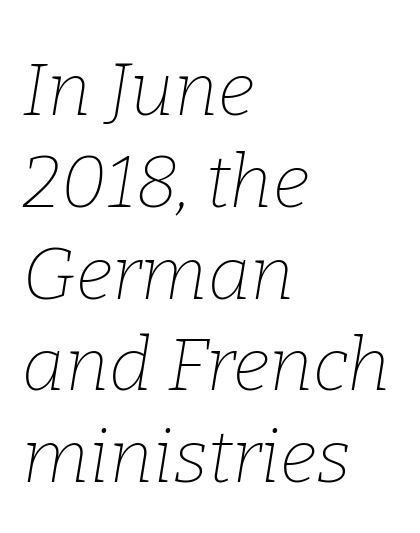
{"serif": "yes", "italic": "yes", "lean": "right", "slant_degrees": 9, "bold": "no", "weight": "thin", "width": "normal", "stroke_contrast": "low", "x_height": "medium", "monospaced": "no", "underline": "no", "align": "left", "line_spacing_ratio": 1.24, "letter_spacing": "normal", "letter_spacing_em": 0.0, "glyph_px": 74}
